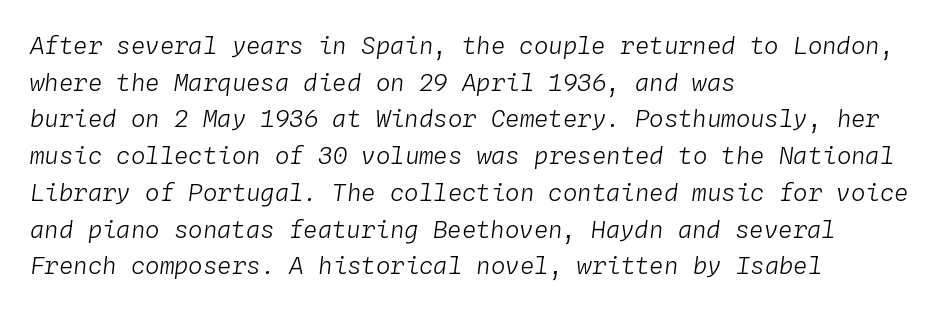
{"italic": "yes", "lean": "right", "slant_degrees": 4, "bold": "no", "underline": "no", "align": "left", "line_spacing": "normal", "line_spacing_ratio": 1.53, "letter_spacing": "normal", "letter_spacing_em": 0.0, "glyph_px": 24}
